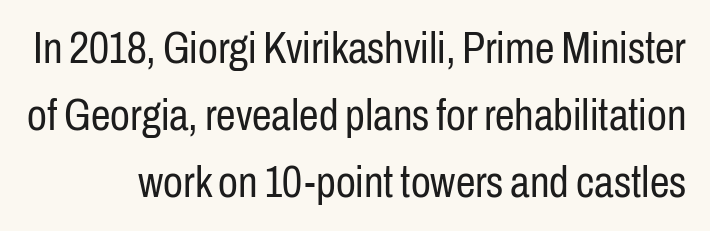
The image shows 44 px regular-weight, condensed sans-serif type, upright; set normal line spacing (1.52x), normal letter spacing, not underlined; low stroke contrast and a medium x-height.
